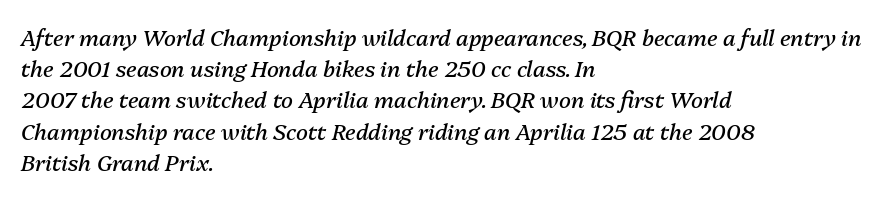
The image shows 22 px text type, italic (leaning right); set left-aligned, normal line spacing (1.42x), normal letter spacing, not underlined.
